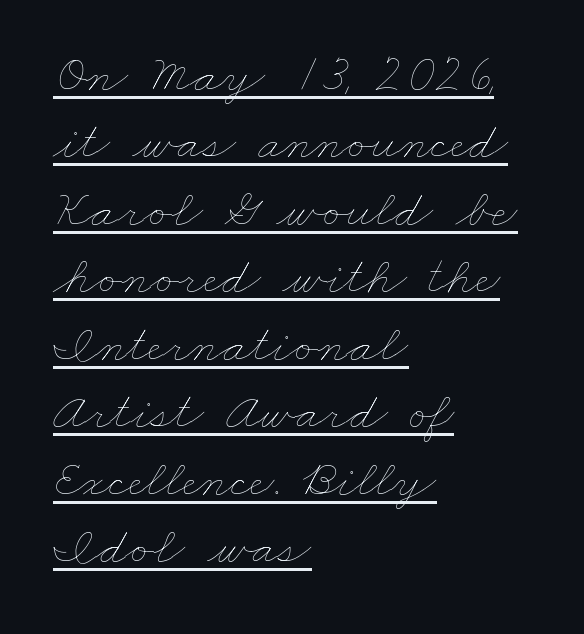
Q: Is the text bold? A: No.
Q: Is the text underlined? A: Yes.
Q: How is the paragraph aligned? A: Left-aligned.
Q: Is the spacing between letters normal or unusually wide? A: Normal.
Q: Is the spacing between lines tight, normal or loose? A: Normal.
Q: Width (condensed, normal, or wide)? A: Wide.
Q: Stroke contrast? A: Low.
Q: x-height? A: Small.
Q: Monospaced? A: No.
